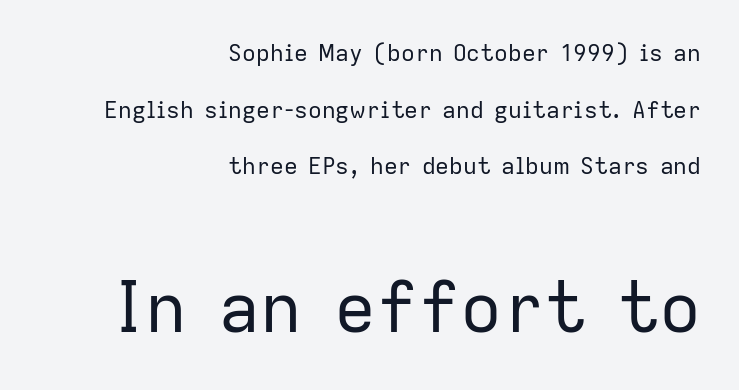
The image shows 70 px regular-weight sans-serif type, upright; set right-aligned, loose line spacing (2.46x), normal letter spacing, not underlined; the second (bottom) block is 3.04x larger; low stroke contrast and a medium x-height.
